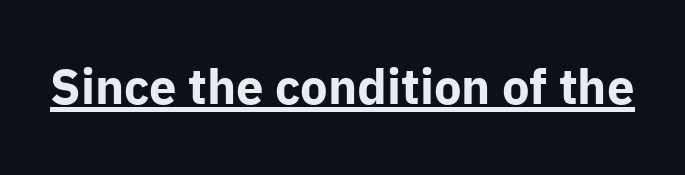
Q: Is the text bold? A: Yes.
Q: Is the text italic (slanted)? A: No, it is upright.
Q: Is the typeface a serif or a sans-serif typeface? A: Sans-serif.
Q: Is the text underlined? A: Yes.
Q: Is the spacing between letters normal or unusually wide? A: Normal.
Q: Width (condensed, normal, or wide)? A: Normal.
Q: Stroke contrast? A: Low.
Q: x-height? A: Medium.
Q: Monospaced? A: No.
